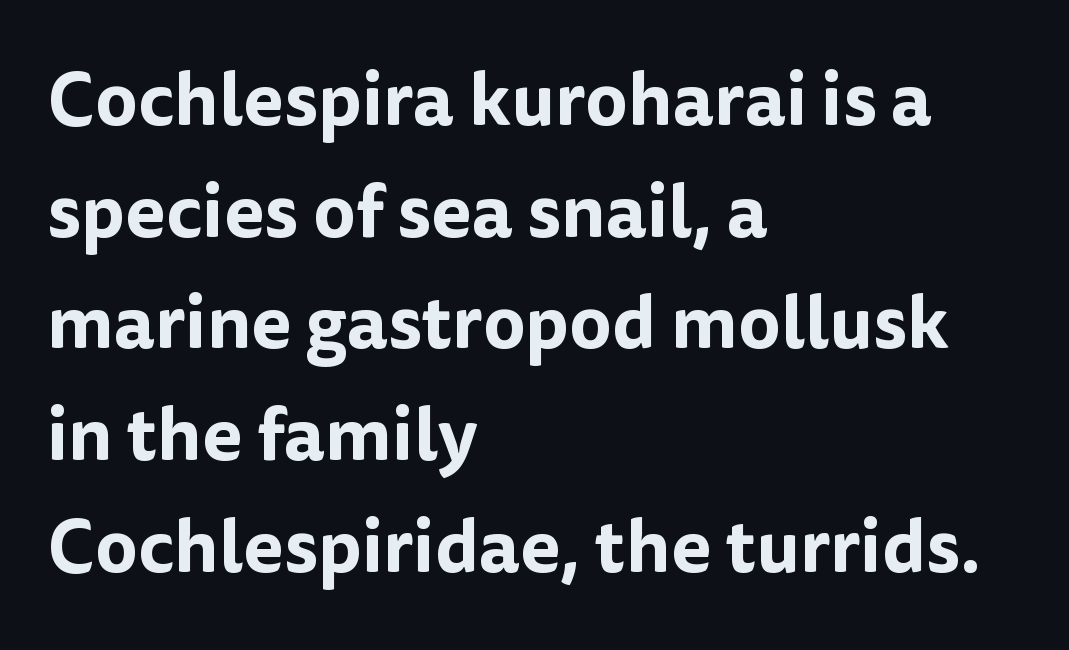
The image shows 74 px sans-serif type, upright; set left-aligned, normal line spacing (1.51x), normal letter spacing, not underlined; low stroke contrast and a medium x-height.
